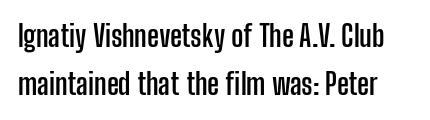
Q: Is the text bold? A: Yes.
Q: Is the text italic (slanted)? A: No, it is upright.
Q: Is the typeface a serif or a sans-serif typeface? A: Sans-serif.
Q: Is the text underlined? A: No.
Q: Is the spacing between letters normal or unusually wide? A: Normal.
Q: Is the spacing between lines tight, normal or loose? A: Normal.
Q: Width (condensed, normal, or wide)? A: Condensed.
Q: Stroke contrast? A: Low.
Q: x-height? A: Medium.
Q: Monospaced? A: No.
